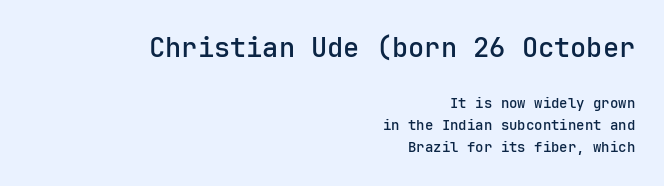
{"italic": "no", "underline": "no", "align": "right", "line_spacing": "normal", "line_spacing_ratio": 1.57, "letter_spacing": "normal", "letter_spacing_em": 0.0, "larger_block": "first", "size_ratio": 1.93, "glyph_px": 27}
